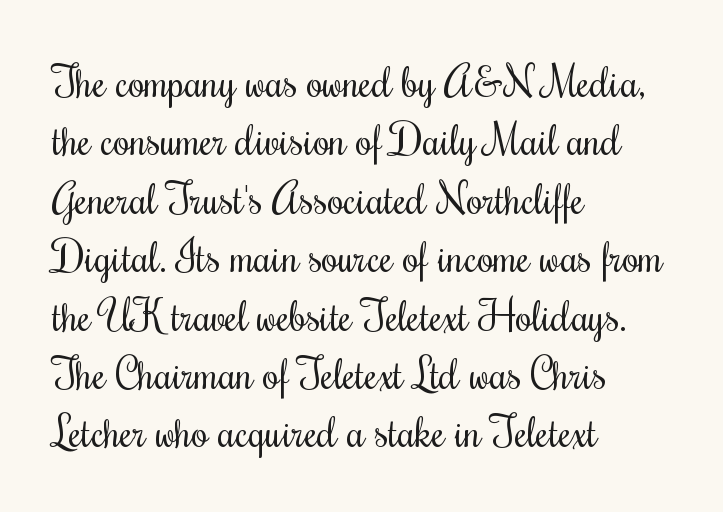
The image shows 42 px regular-weight, condensed type; set left-aligned, normal line spacing (1.39x), normal letter spacing, not underlined; medium stroke contrast and a small x-height.
